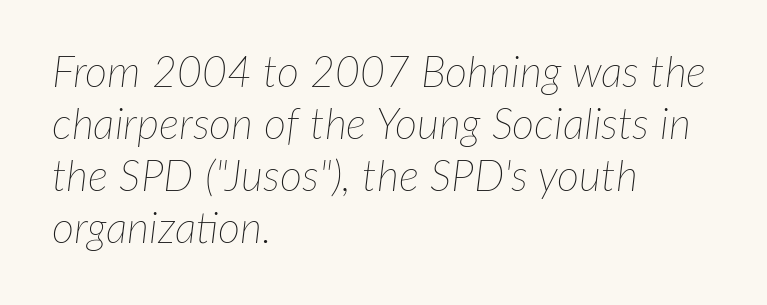
{"italic": "yes", "lean": "right", "slant_degrees": 7, "bold": "no", "weight": "thin", "width": "normal", "stroke_contrast": "low", "x_height": "medium", "monospaced": "no", "underline": "no", "align": "left", "line_spacing_ratio": 1.21, "letter_spacing": "normal", "letter_spacing_em": 0.0, "glyph_px": 43}
